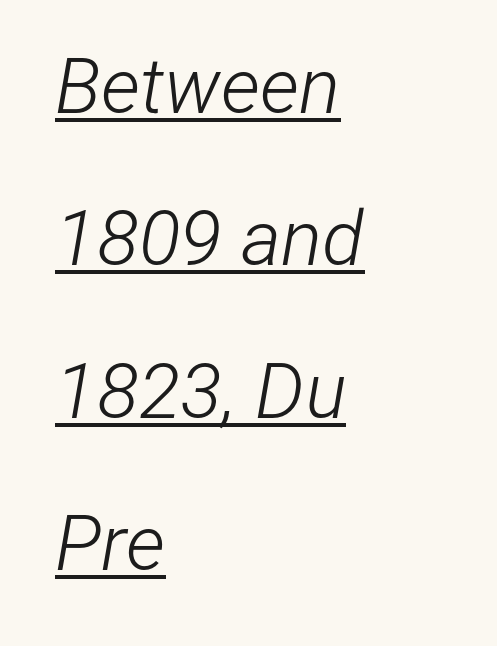
Q: Is the text bold? A: No.
Q: Is the text italic (slanted)? A: Yes, it leans right by about 12 degrees.
Q: Is the text underlined? A: Yes.
Q: How is the paragraph aligned? A: Left-aligned.
Q: Is the spacing between letters normal or unusually wide? A: Normal.
Q: Is the spacing between lines tight, normal or loose? A: Loose.
Q: Width (condensed, normal, or wide)? A: Condensed.
Q: Stroke contrast? A: Low.
Q: x-height? A: Medium.
Q: Monospaced? A: No.
